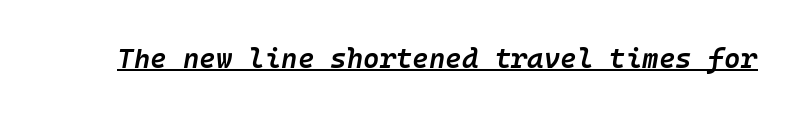
Stems and bowls a touch heavier than normal — semibold. Designer's note — italics engaged. The rendering uses the underline text-decoration. The passage shown has conventional tracking throughout.
